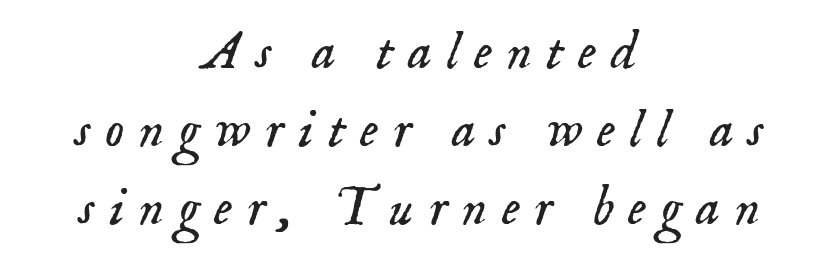
The image shows 54 px light serif type, italic (leaning right); set centered, normal line spacing (1.44x), unusually wide letter spacing (+0.27 em), not underlined; low stroke contrast and a small x-height.
